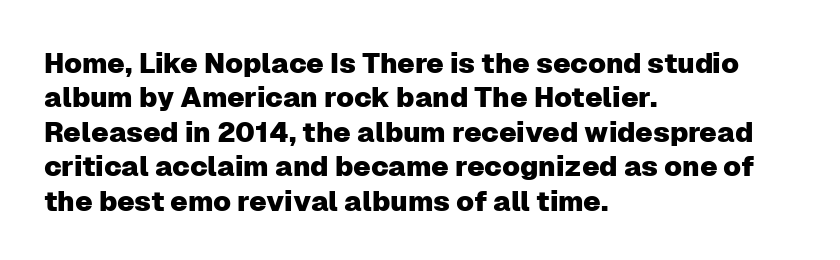
Q: Is the text italic (slanted)? A: No, it is upright.
Q: Is the typeface a serif or a sans-serif typeface? A: Sans-serif.
Q: Is the text underlined? A: No.
Q: How is the paragraph aligned? A: Left-aligned.
Q: Is the spacing between letters normal or unusually wide? A: Normal.
Q: Width (condensed, normal, or wide)? A: Normal.
Q: Stroke contrast? A: Low.
Q: x-height? A: Medium.
Q: Monospaced? A: No.
